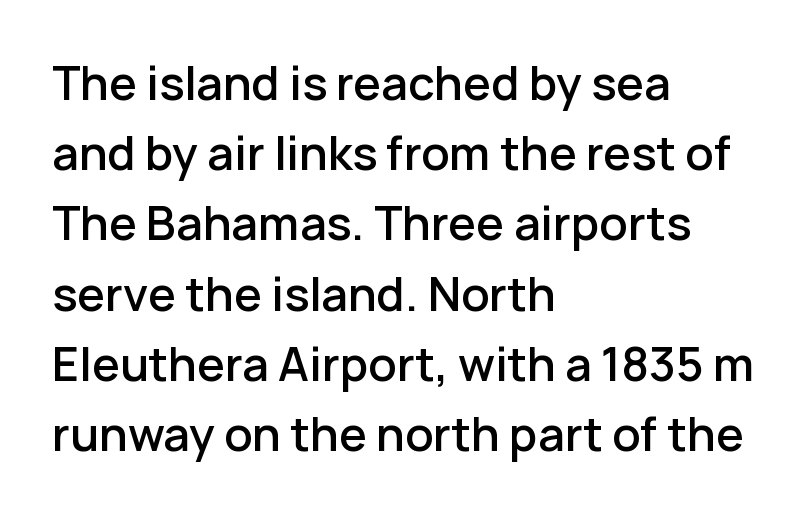
Q: Is the text bold? A: Semi-bold.
Q: Is the text italic (slanted)? A: No, it is upright.
Q: Is the typeface a serif or a sans-serif typeface? A: Sans-serif.
Q: Is the text underlined? A: No.
Q: How is the paragraph aligned? A: Left-aligned.
Q: Is the spacing between letters normal or unusually wide? A: Normal.
Q: Is the spacing between lines tight, normal or loose? A: Normal.
Q: Width (condensed, normal, or wide)? A: Normal.
Q: Stroke contrast? A: Low.
Q: x-height? A: Medium.
Q: Monospaced? A: No.
